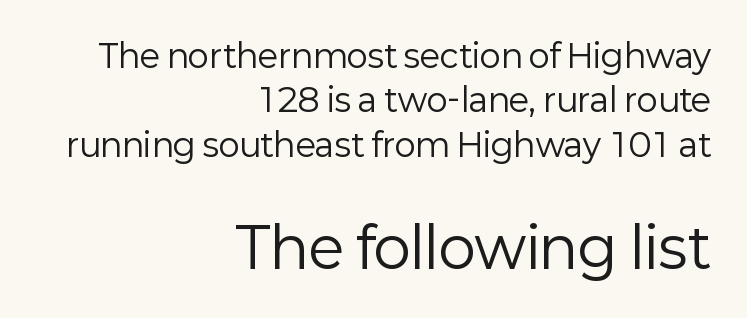
Q: Is the text bold? A: No.
Q: Is the text italic (slanted)? A: No, it is upright.
Q: Is the typeface a serif or a sans-serif typeface? A: Sans-serif.
Q: Is the text underlined? A: No.
Q: How is the paragraph aligned? A: Right-aligned.
Q: Is the spacing between letters normal or unusually wide? A: Normal.
Q: Is the spacing between lines tight, normal or loose? A: Normal.
Q: Which block of text is set in a larger size, the first (top) or the second (bottom)? A: The second (bottom) one.
Q: Width (condensed, normal, or wide)? A: Normal.
Q: Stroke contrast? A: Low.
Q: x-height? A: Medium.
Q: Monospaced? A: No.
